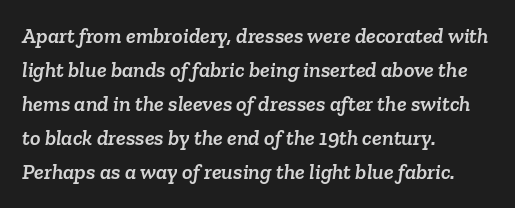
Reading down the column, the eye jumps a familiar distance to each next line. The area under the type is left untouched. All the whitespace from short lines collects on the right. The horizontal fit of the characters is conventional and even.
